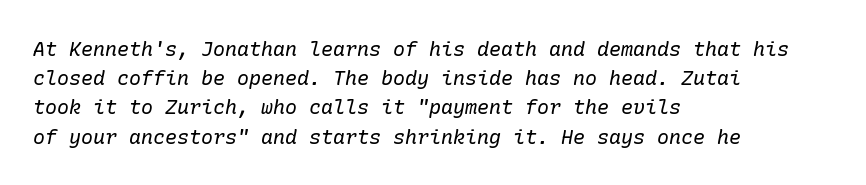
Q: Is the text bold? A: No.
Q: Is the text italic (slanted)? A: Yes, it leans right by about 10 degrees.
Q: Is the text underlined? A: No.
Q: How is the paragraph aligned? A: Left-aligned.
Q: Is the spacing between letters normal or unusually wide? A: Normal.
Q: Is the spacing between lines tight, normal or loose? A: Normal.
